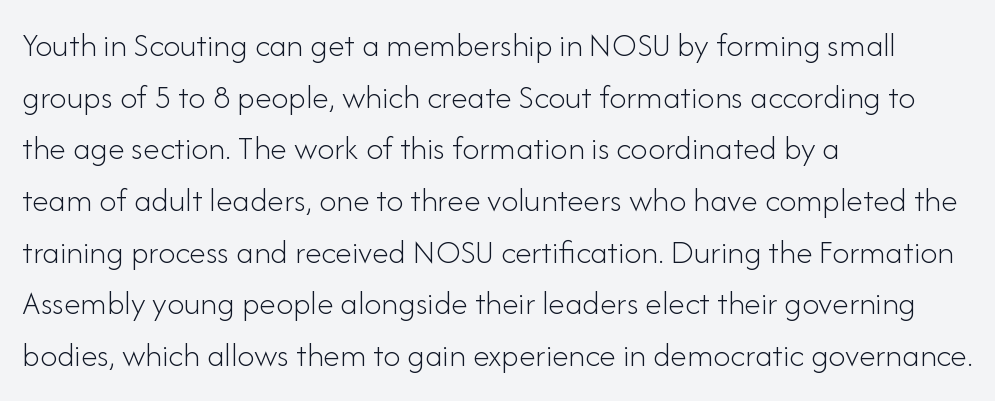
The image shows 34 px light sans-serif type, upright; set left-aligned, normal line spacing (1.52x), normal letter spacing, not underlined; low stroke contrast and a small x-height.
